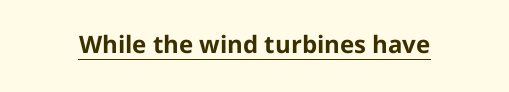
{"italic": "no", "bold": "yes", "underline": "yes", "letter_spacing": "normal", "letter_spacing_em": 0.0, "glyph_px": 24}
